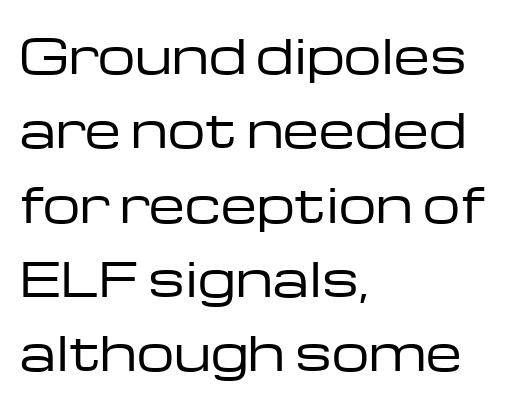
Descender tails drop into unmarked territory. Vertical strokes here are truly vertical. Alignment: flush left. Regular leading. Look at the tracking — it's just the regular setting, nothing added. No feet cap the strokes, marking this as sans-serif type.
